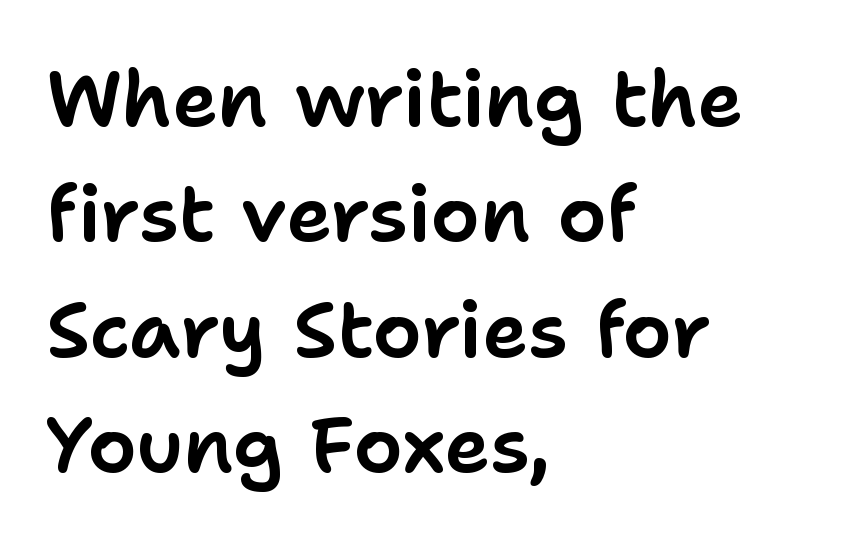
The image shows 78 px sans-serif type, upright; set left-aligned, normal line spacing (1.48x), normal letter spacing, not underlined; low stroke contrast and a medium x-height.
